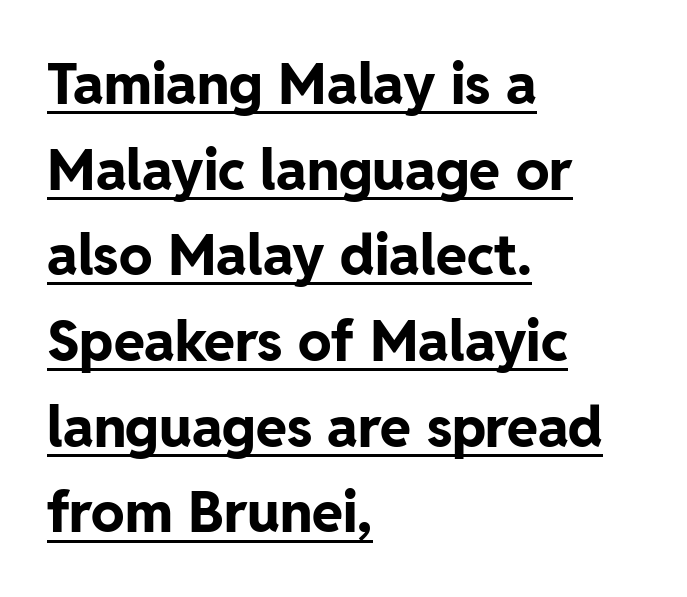
Q: Is the text bold? A: Yes.
Q: Is the text italic (slanted)? A: No, it is upright.
Q: Is the typeface a serif or a sans-serif typeface? A: Sans-serif.
Q: Is the text underlined? A: Yes.
Q: How is the paragraph aligned? A: Left-aligned.
Q: Is the spacing between letters normal or unusually wide? A: Normal.
Q: Is the spacing between lines tight, normal or loose? A: Normal.
Q: Width (condensed, normal, or wide)? A: Normal.
Q: Stroke contrast? A: Low.
Q: x-height? A: Medium.
Q: Monospaced? A: No.
